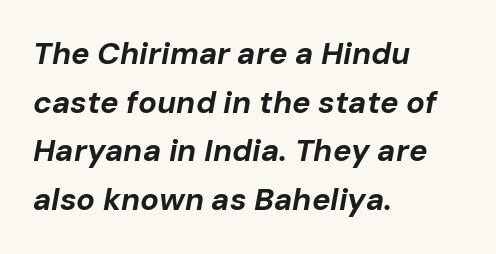
The image shows 31 px bold type, italic (leaning right); set left-aligned, normal line spacing (1.57x), normal letter spacing, not underlined; low stroke contrast and a medium x-height.
